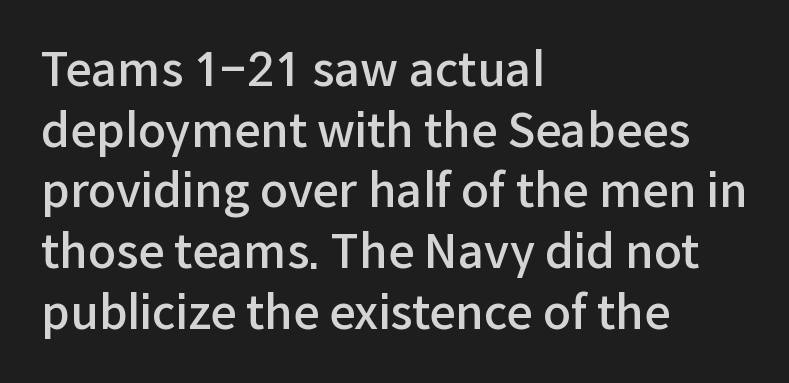
Q: Is the text bold? A: Semi-bold.
Q: Is the text italic (slanted)? A: No, it is upright.
Q: Is the typeface a serif or a sans-serif typeface? A: Sans-serif.
Q: Is the text underlined? A: No.
Q: How is the paragraph aligned? A: Left-aligned.
Q: Is the spacing between letters normal or unusually wide? A: Normal.
Q: Is the spacing between lines tight, normal or loose? A: Normal.
Q: Width (condensed, normal, or wide)? A: Normal.
Q: Stroke contrast? A: Low.
Q: x-height? A: Medium.
Q: Monospaced? A: No.
